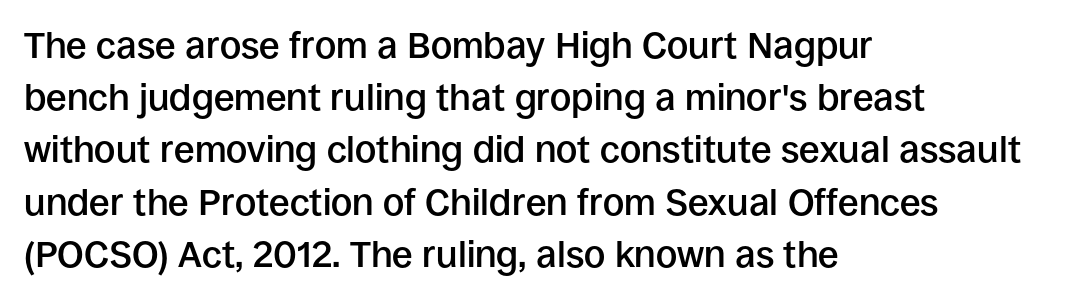
Notice how the stems are strictly vertical — no italics here. Notice the strokes are somewhat thickened but not fully heavy: this is a semibold. Each line starts at the same left margin while the right side varies. Here the designer chose a conventional face with non-uniform glyph widths. Regarding serifs, this sample does without them. Just letters on the line, the space beneath them empty.
